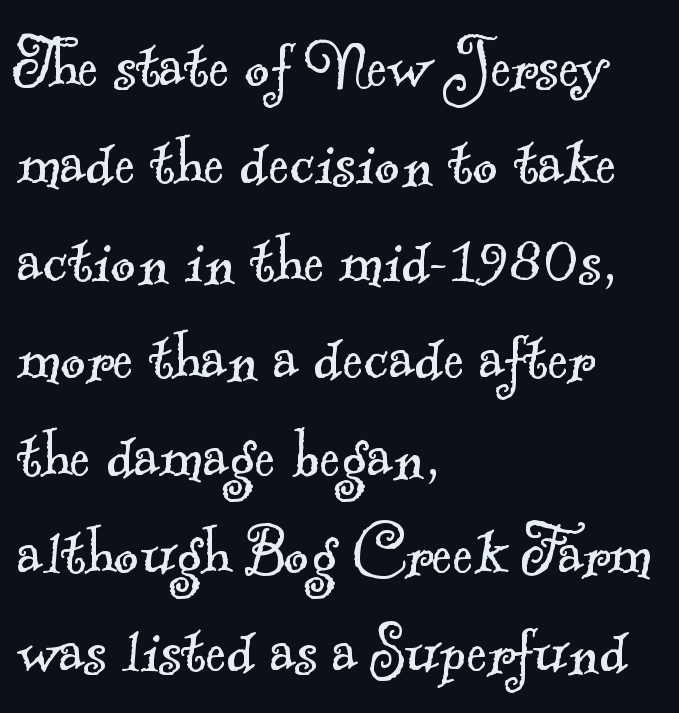
{"serif": "yes", "bold": "no", "weight": "light", "width": "normal", "x_height": "small", "monospaced": "no", "underline": "no", "align": "left", "line_spacing": "normal", "line_spacing_ratio": 1.25, "letter_spacing": "normal", "letter_spacing_em": 0.0, "glyph_px": 78}
